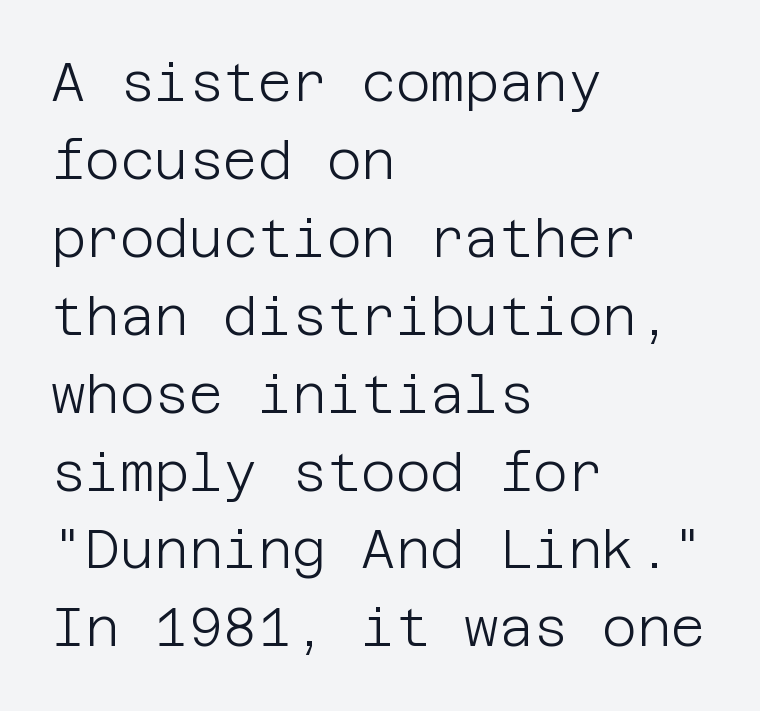
Q: Is the text bold? A: No.
Q: Is the text italic (slanted)? A: No, it is upright.
Q: Is the typeface a serif or a sans-serif typeface? A: Sans-serif.
Q: Is the text underlined? A: No.
Q: How is the paragraph aligned? A: Left-aligned.
Q: Is the spacing between letters normal or unusually wide? A: Normal.
Q: Is the spacing between lines tight, normal or loose? A: Normal.
Q: Width (condensed, normal, or wide)? A: Normal.
Q: Stroke contrast? A: Low.
Q: x-height? A: Large.
